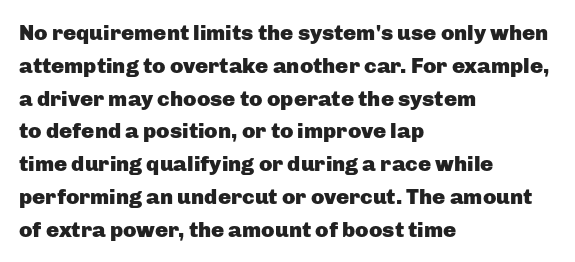
The image shows 22 px bold type, upright; set left-aligned, normal line spacing (1.49x), normal letter spacing, not underlined.
